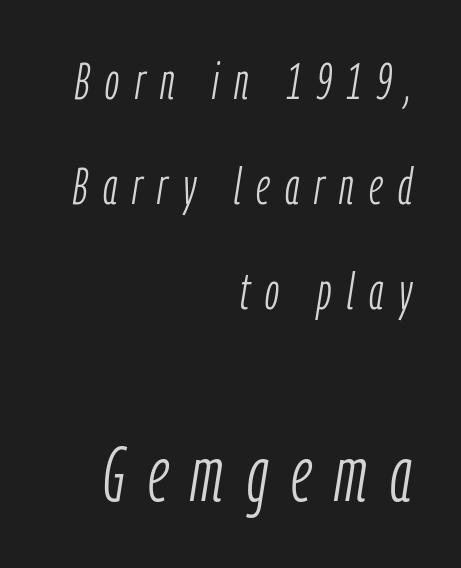
The image shows 77 px light, condensed type, italic (leaning right); set right-aligned, loose line spacing (2.06x), unusually wide letter spacing (+0.3 em), not underlined; the second (bottom) block is 1.51x larger; low stroke contrast and a medium x-height.
